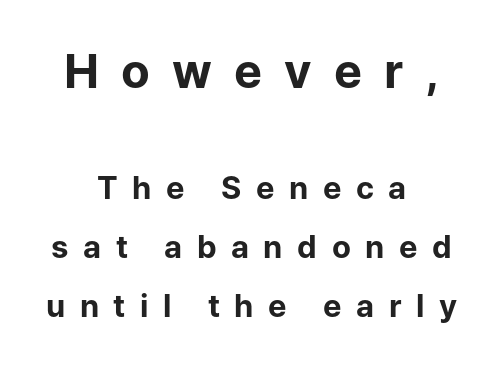
{"serif": "no", "italic": "no", "bold": "yes", "weight": "bold", "width": "normal", "stroke_contrast": "low", "x_height": "medium", "monospaced": "no", "underline": "no", "align": "center", "line_spacing_ratio": 1.89, "letter_spacing": "wide", "letter_spacing_em": 0.47, "larger_block": "first", "size_ratio": 1.52, "glyph_px": 47}
